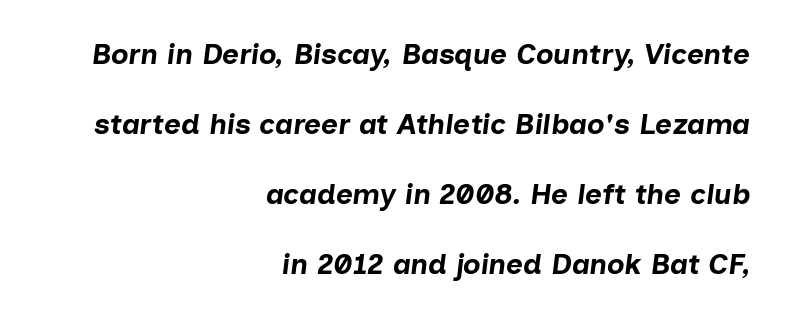
Q: Is the text bold? A: Yes.
Q: Is the text italic (slanted)? A: Yes, it leans right by about 7 degrees.
Q: Is the text underlined? A: No.
Q: How is the paragraph aligned? A: Right-aligned.
Q: Is the spacing between letters normal or unusually wide? A: Normal.
Q: Is the spacing between lines tight, normal or loose? A: Loose.
Q: Width (condensed, normal, or wide)? A: Normal.
Q: Stroke contrast? A: Low.
Q: x-height? A: Medium.
Q: Monospaced? A: No.
